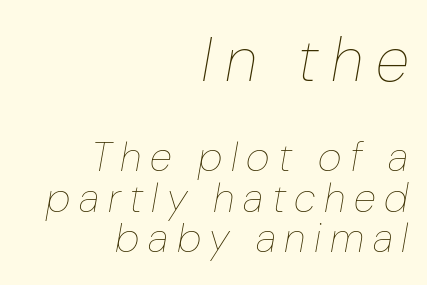
Compared with typical paragraphs, the rows here are closer together. Is the block centered? No — it sits flush against the right margin. Rule under the text: the space is simply empty. In terms of posture, this sample is oblique. The typesetting does not lean heavy: it is not bold.
